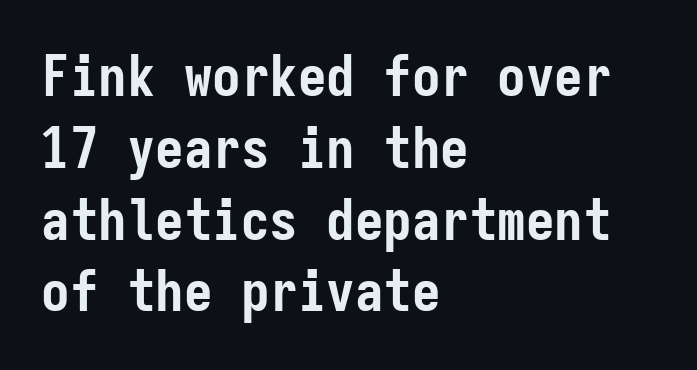
The image shows 57 px semibold, condensed sans-serif type, upright, monospaced; set left-aligned, normal line spacing (1.26x), normal letter spacing, not underlined; low stroke contrast and a medium x-height.
